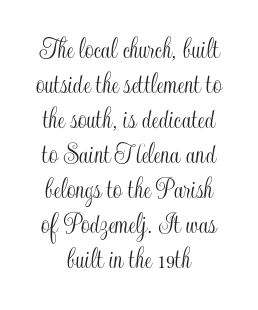
Here the glyphs are tracked normally, forming tight word shapes. This block would grow much taller if given ordinary leading; it's compressed now. Character widths vary here, with narrow letters taking less room than wide ones. Typeset on center — no edge is straight. Decoration check: the copy has no underline.
